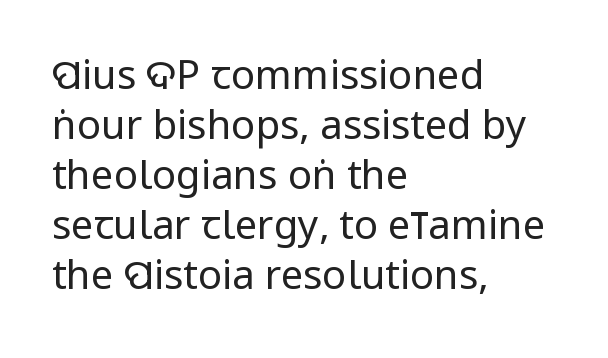
The image shows 40 px regular-weight, condensed sans-serif type, upright; set left-aligned, normal line spacing (1.25x), normal letter spacing, not underlined; low stroke contrast and a large x-height.
